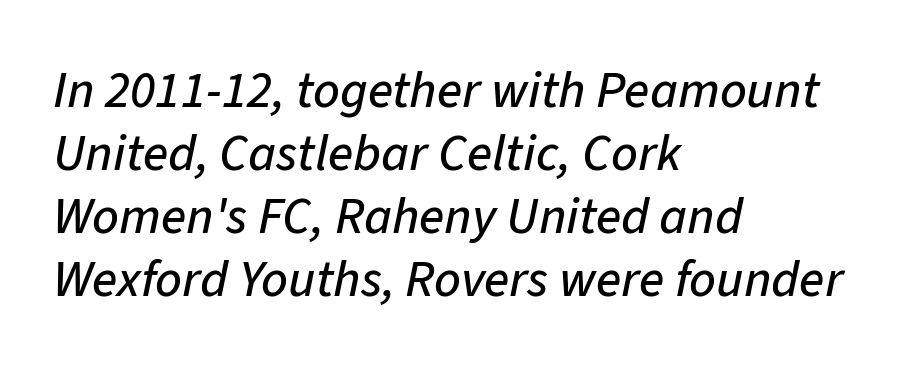
Q: Is the text italic (slanted)? A: Yes, it leans right by about 11 degrees.
Q: Is the text underlined? A: No.
Q: How is the paragraph aligned? A: Left-aligned.
Q: Is the spacing between letters normal or unusually wide? A: Normal.
Q: Width (condensed, normal, or wide)? A: Normal.
Q: Stroke contrast? A: Low.
Q: x-height? A: Medium.
Q: Monospaced? A: No.
